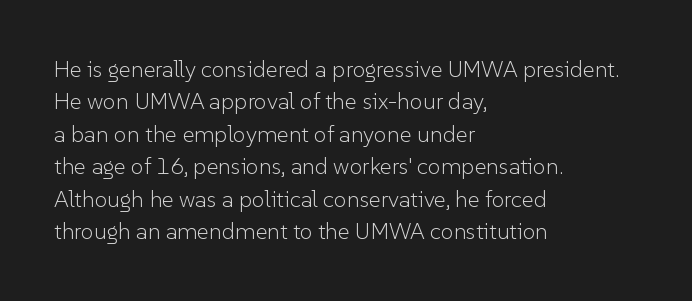
The tracking reads as untouched default to a designer's eye. Layout note: lines flush left. Students, observe: this is what conventionally led text looks like. Underline: absent.
